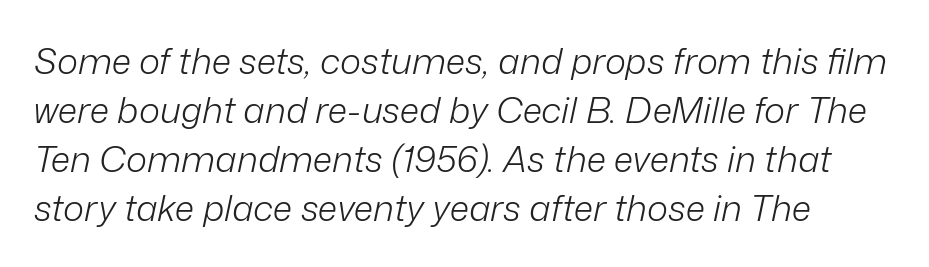
{"italic": "yes", "lean": "right", "slant_degrees": 12, "bold": "no", "weight": "light", "width": "normal", "stroke_contrast": "low", "x_height": "medium", "monospaced": "no", "underline": "no", "line_spacing": "normal", "line_spacing_ratio": 1.36, "letter_spacing": "normal", "letter_spacing_em": 0.0, "glyph_px": 36}
